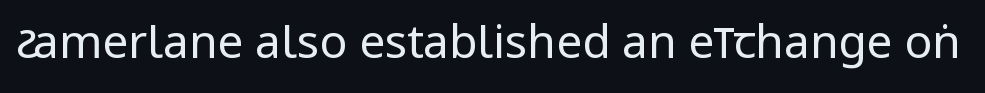
{"serif": "no", "italic": "no", "bold": "no", "weight": "regular", "width": "condensed", "stroke_contrast": "low", "x_height": "large", "monospaced": "no", "underline": "no", "letter_spacing": "normal", "letter_spacing_em": 0.0, "glyph_px": 46}
